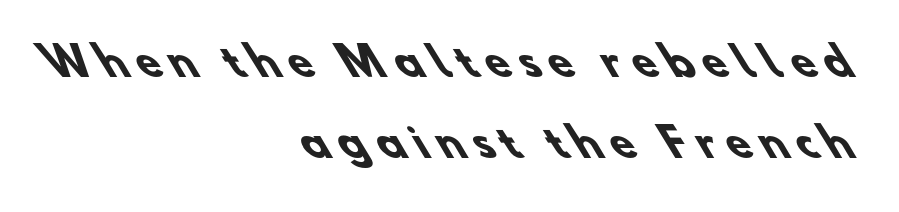
{"serif": "no", "bold": "yes", "weight": "heavy", "width": "normal", "stroke_contrast": "low", "x_height": "small", "monospaced": "no", "underline": "no", "align": "right", "line_spacing": "loose", "line_spacing_ratio": 2.08, "letter_spacing": "wide", "letter_spacing_em": 0.26, "glyph_px": 39}
